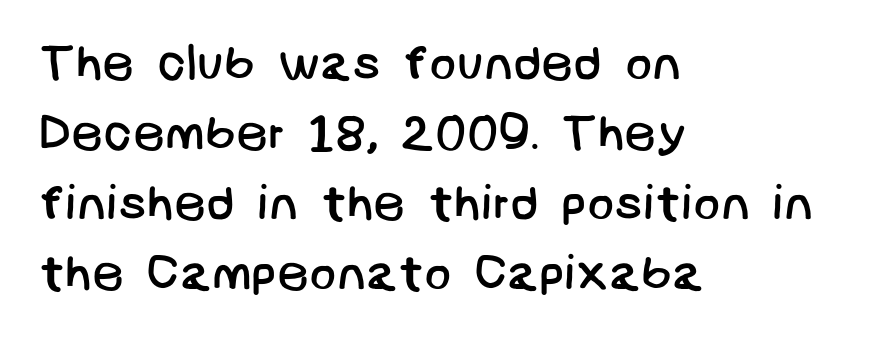
The image shows 50 px regular-weight sans-serif type; set left-aligned, normal line spacing (1.4x), normal letter spacing, not underlined; low stroke contrast and a large x-height.
